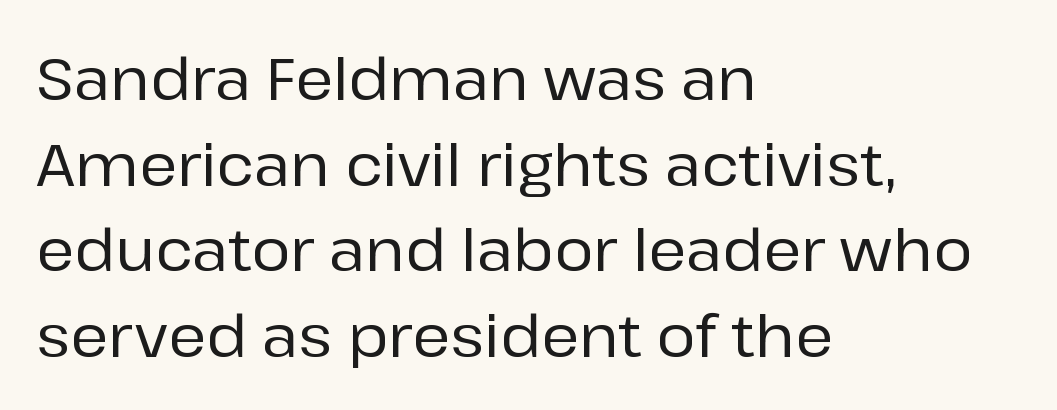
{"serif": "no", "italic": "no", "width": "normal", "stroke_contrast": "low", "x_height": "medium", "monospaced": "no", "underline": "no", "align": "left", "line_spacing": "normal", "line_spacing_ratio": 1.45, "letter_spacing": "normal", "letter_spacing_em": 0.0, "glyph_px": 59}
